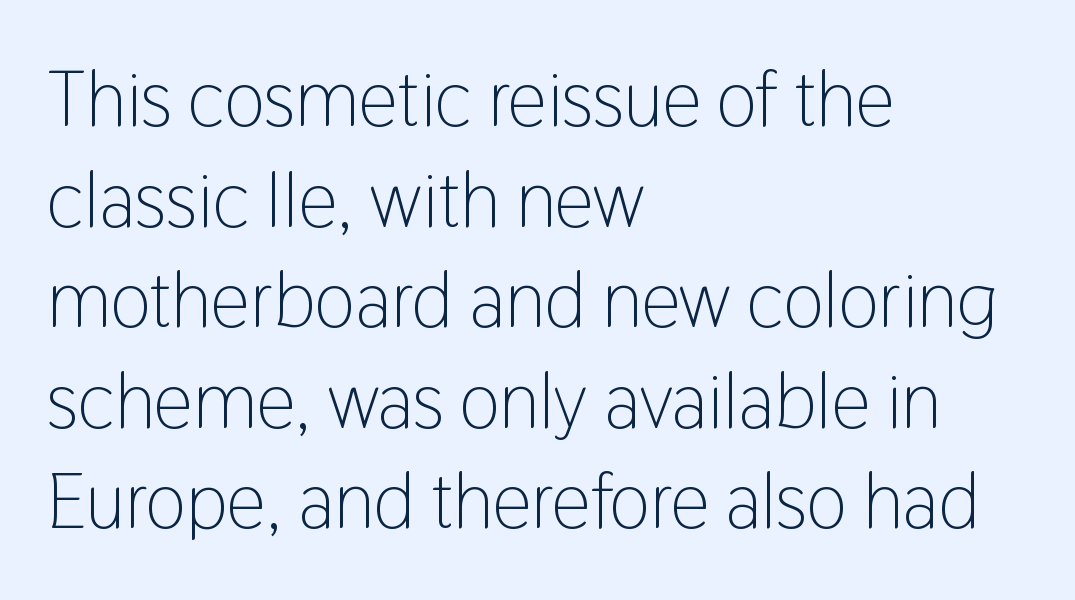
Q: Is the text bold? A: No.
Q: Is the text italic (slanted)? A: No, it is upright.
Q: Is the typeface a serif or a sans-serif typeface? A: Sans-serif.
Q: Is the text underlined? A: No.
Q: How is the paragraph aligned? A: Left-aligned.
Q: Is the spacing between letters normal or unusually wide? A: Normal.
Q: Is the spacing between lines tight, normal or loose? A: Normal.
Q: Width (condensed, normal, or wide)? A: Condensed.
Q: Stroke contrast? A: Low.
Q: x-height? A: Medium.
Q: Monospaced? A: No.
